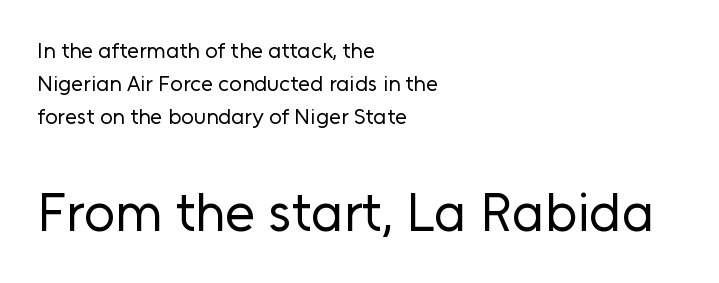
Q: Is the text bold? A: No.
Q: Is the text italic (slanted)? A: No, it is upright.
Q: Is the typeface a serif or a sans-serif typeface? A: Sans-serif.
Q: Is the text underlined? A: No.
Q: How is the paragraph aligned? A: Left-aligned.
Q: Is the spacing between letters normal or unusually wide? A: Normal.
Q: Is the spacing between lines tight, normal or loose? A: Normal.
Q: Which block of text is set in a larger size, the first (top) or the second (bottom)? A: The second (bottom) one.
Q: Width (condensed, normal, or wide)? A: Normal.
Q: Stroke contrast? A: Low.
Q: x-height? A: Medium.
Q: Monospaced? A: No.
